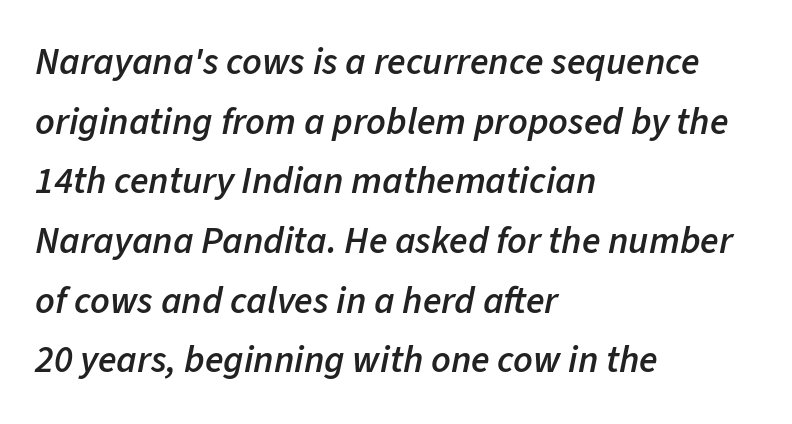
Q: Is the text bold? A: Semi-bold.
Q: Is the text italic (slanted)? A: Yes, it leans right by about 11 degrees.
Q: Is the text underlined? A: No.
Q: How is the paragraph aligned? A: Left-aligned.
Q: Is the spacing between letters normal or unusually wide? A: Normal.
Q: Is the spacing between lines tight, normal or loose? A: Normal.
Q: Width (condensed, normal, or wide)? A: Normal.
Q: Stroke contrast? A: Low.
Q: x-height? A: Medium.
Q: Monospaced? A: No.
